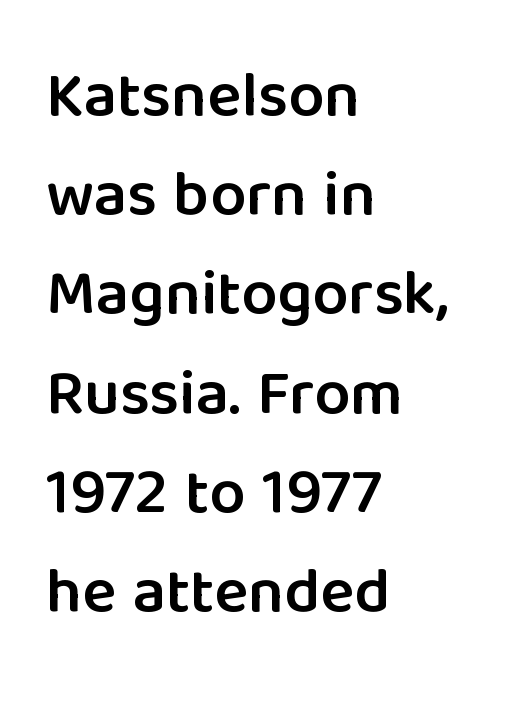
{"serif": "no", "italic": "no", "bold": "semi", "weight": "semibold", "width": "normal", "stroke_contrast": "low", "x_height": "medium", "monospaced": "no", "underline": "no", "align": "left", "line_spacing": "normal", "line_spacing_ratio": 1.55, "letter_spacing": "normal", "letter_spacing_em": 0.0, "glyph_px": 64}
